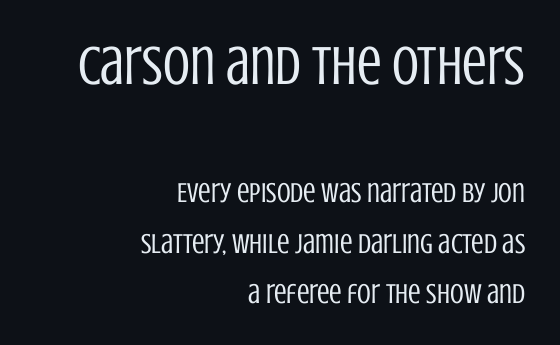
It's the straight-up-and-down kind of type. The face looks like a standard text weight, possibly lighter. These two chunks differ in scale, with the top chunk taking the larger measure. The characters display no serif detailing; their extremities are plain.
